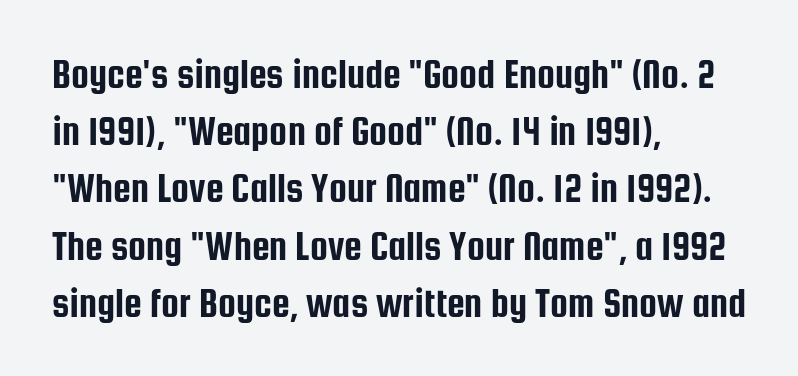
{"serif": "no", "italic": "no", "width": "condensed", "stroke_contrast": "low", "x_height": "medium", "monospaced": "no", "underline": "no", "align": "left", "line_spacing": "normal", "line_spacing_ratio": 1.43, "letter_spacing": "normal", "letter_spacing_em": 0.0, "glyph_px": 40}
